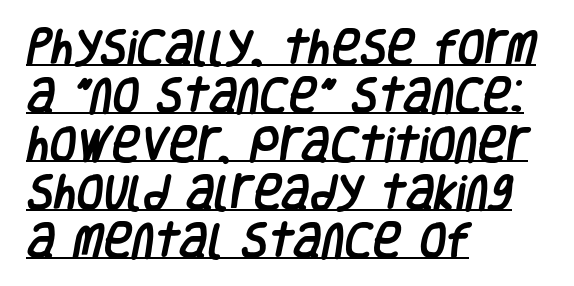
{"serif": "no", "width": "condensed", "stroke_contrast": "low", "x_height": "large", "monospaced": "no", "underline": "yes", "align": "left", "line_spacing_ratio": 1.24, "letter_spacing": "normal", "letter_spacing_em": 0.0, "glyph_px": 39}
